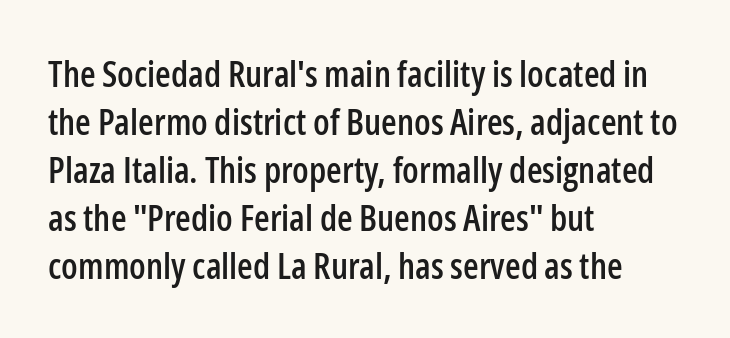
The image shows 36 px condensed sans-serif type, upright; set left-aligned, normal line spacing (1.33x), normal letter spacing, not underlined; low stroke contrast and a medium x-height.
